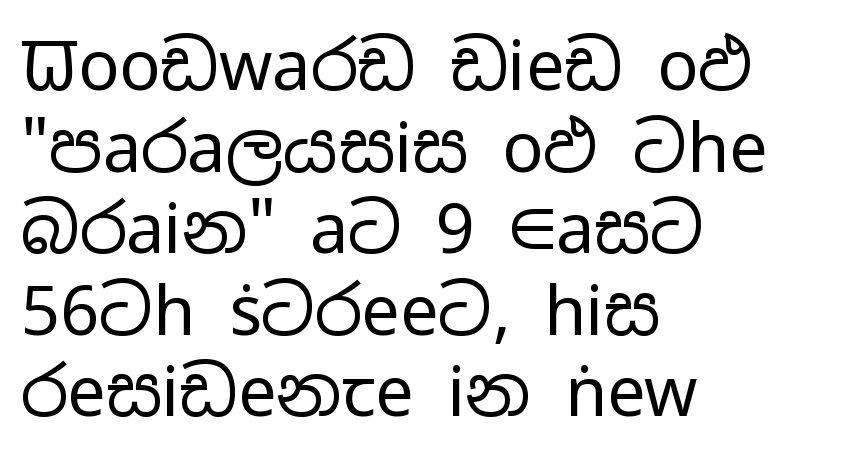
The image shows 68 px regular-weight, wide sans-serif type, upright; set left-aligned, line spacing 1.2x, normal letter spacing, not underlined; low stroke contrast and a medium x-height.
